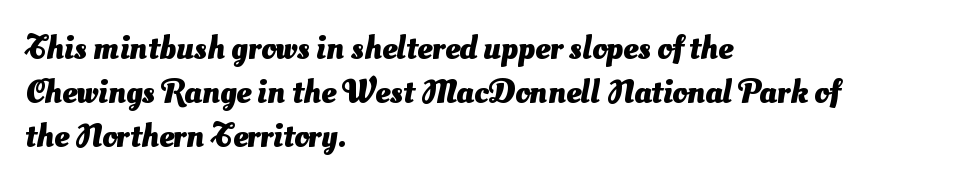
The image shows 33 px heavy sans-serif type; set left-aligned, normal line spacing (1.34x), normal letter spacing, not underlined; medium stroke contrast and a small x-height.
